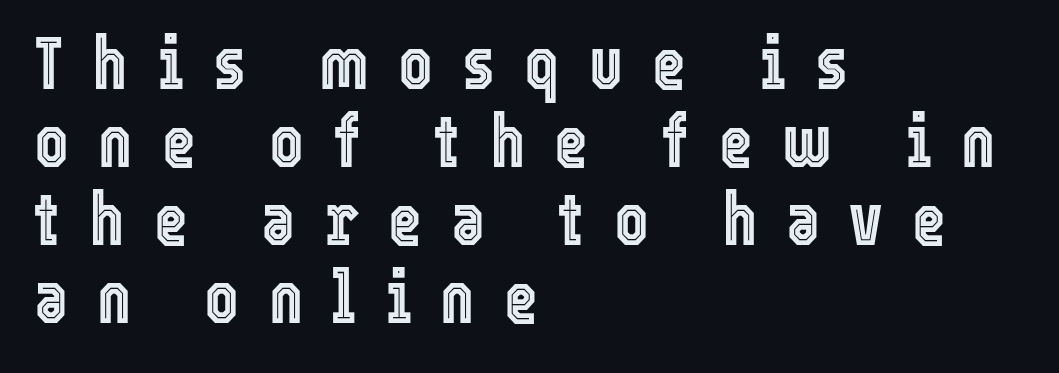
Posture: upright roman. The tracking jumps out immediately: characters are airy and widely separated. Glance below the letters and you will spot only blank space. Baseline-to-baseline distance is barely more than the letter height. If you drew a ruler down the left edge, every line would touch it.
